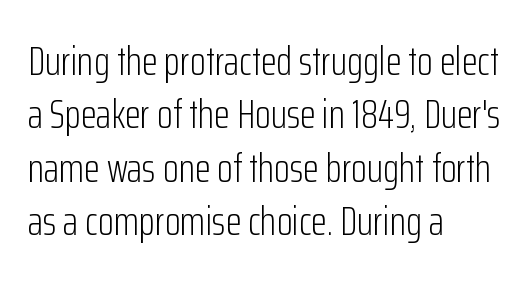
Q: Is the text bold? A: No.
Q: Is the text italic (slanted)? A: No, it is upright.
Q: Is the typeface a serif or a sans-serif typeface? A: Sans-serif.
Q: Is the text underlined? A: No.
Q: How is the paragraph aligned? A: Left-aligned.
Q: Is the spacing between letters normal or unusually wide? A: Normal.
Q: Is the spacing between lines tight, normal or loose? A: Normal.
Q: Width (condensed, normal, or wide)? A: Condensed.
Q: Stroke contrast? A: Low.
Q: x-height? A: Medium.
Q: Monospaced? A: No.
